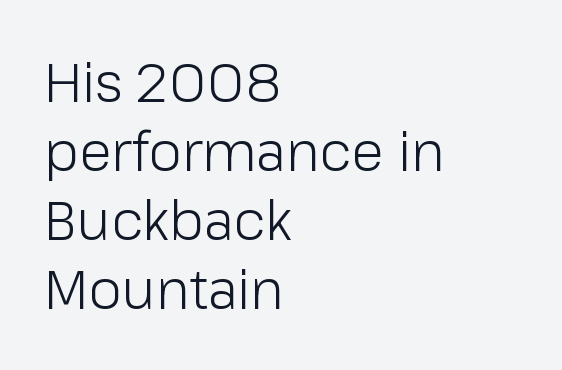
{"serif": "no", "italic": "no", "bold": "no", "weight": "light", "width": "normal", "stroke_contrast": "low", "x_height": "medium", "monospaced": "no", "underline": "no", "align": "left", "line_spacing": "normal", "line_spacing_ratio": 1.28, "letter_spacing": "normal", "letter_spacing_em": 0.0, "glyph_px": 54}
